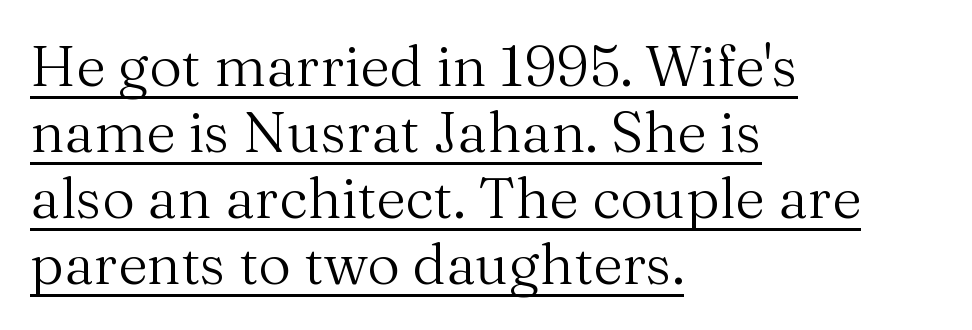
The image shows 57 px regular-weight serif type, upright; set left-aligned, line spacing 1.16x, normal letter spacing, underlined; medium stroke contrast and a medium x-height.
